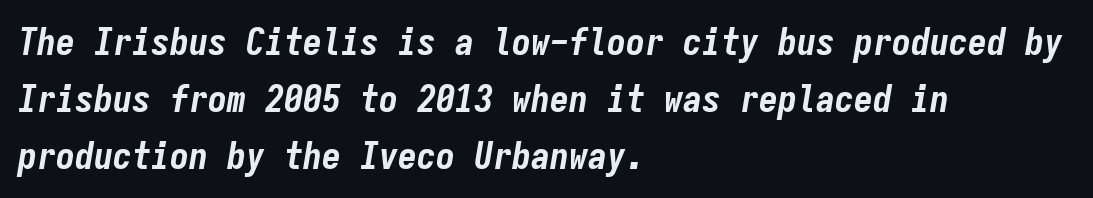
This sample has the even, mechanical cadence of fixed-width lettering. No word sits above an underline. The passage shown is emphatically bold. There's an unmistakable incline to the writing here.
